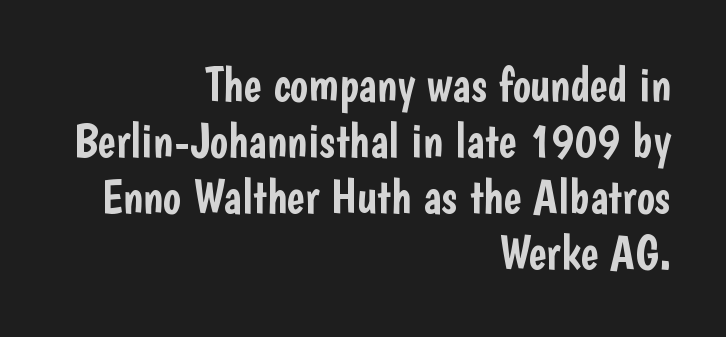
A roman cut, with each character standing at attention. Layout note: lines flush right. The letterforms sit shoulder to shoulder at normal distance. Think of a printed novel: that variable character pitch is what you see here.
